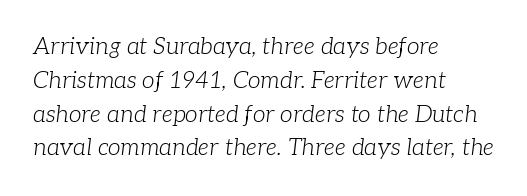
This sample keeps an unexceptional amount of space between lines. Standard letterfit; no display-style spreading of the glyphs. Descenders are the only things crossing below the line. This rendering uses left alignment, leaving the right contour irregular. Weight class: somewhere from thin through regular.
